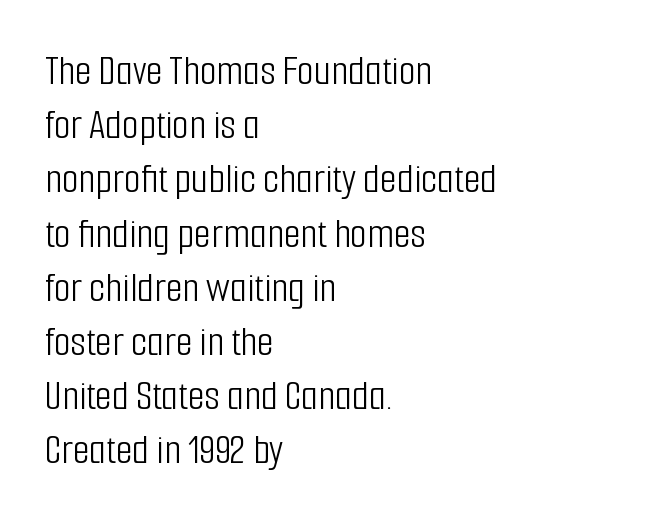
The image shows 43 px light, condensed sans-serif type, upright; set left-aligned, normal line spacing (1.26x), normal letter spacing, not underlined; low stroke contrast and a medium x-height.
